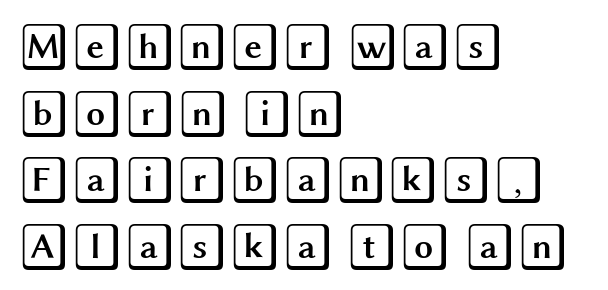
The image shows 48 px wide type, upright; set left-aligned, normal line spacing (1.39x), normal letter spacing, not underlined; a large x-height.
